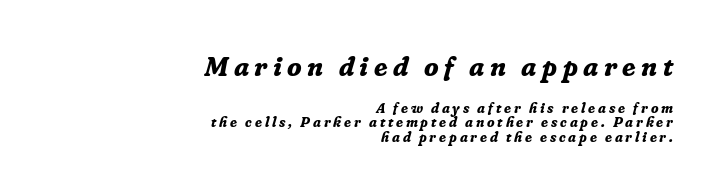
{"italic": "yes", "lean": "right", "slant_degrees": 16, "bold": "yes", "underline": "no", "align": "right", "line_spacing": "tight", "line_spacing_ratio": 1.04, "letter_spacing": "wide", "letter_spacing_em": 0.2, "larger_block": "first", "size_ratio": 1.93, "glyph_px": 27}
